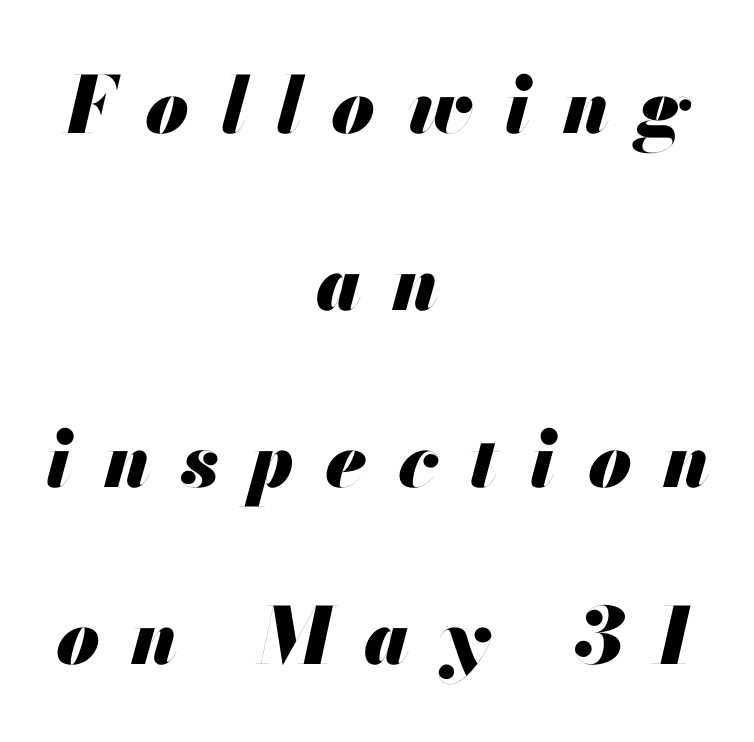
The letters are bold, with thick, heavy strokes. It's the slanting kind of type. The face used here is proportionally spaced, like ordinary book or web type. Type without underlining. Rows of type keep a wide berth in the vertical direction. The text block is weighted toward neither margin, spreading evenly from the middle.
